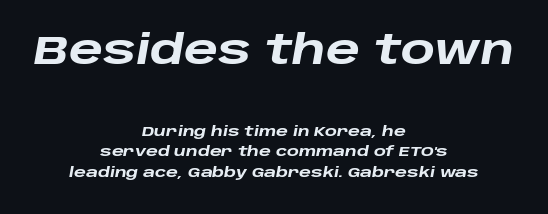
{"italic": "yes", "lean": "right", "slant_degrees": 10, "bold": "yes", "weight": "heavy", "width": "wide", "stroke_contrast": "low", "x_height": "large", "monospaced": "no", "underline": "no", "align": "center", "line_spacing": "normal", "line_spacing_ratio": 1.49, "letter_spacing": "normal", "letter_spacing_em": 0.0, "larger_block": "first", "size_ratio": 2.86, "glyph_px": 40}
